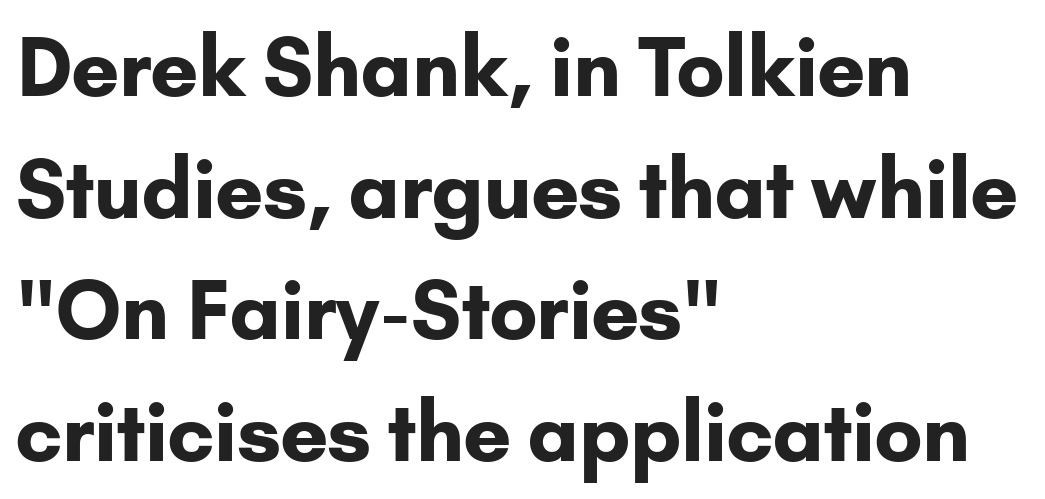
{"serif": "no", "italic": "no", "bold": "yes", "weight": "bold", "width": "normal", "stroke_contrast": "low", "x_height": "small", "monospaced": "no", "underline": "no", "align": "left", "line_spacing": "normal", "line_spacing_ratio": 1.52, "letter_spacing": "normal", "letter_spacing_em": 0.0, "glyph_px": 80}
